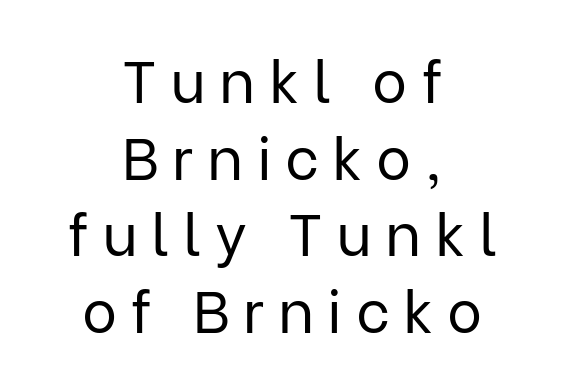
{"serif": "no", "italic": "no", "bold": "no", "weight": "regular", "width": "normal", "stroke_contrast": "low", "x_height": "medium", "monospaced": "no", "underline": "no", "align": "center", "line_spacing": "normal", "line_spacing_ratio": 1.3, "letter_spacing": "wide", "letter_spacing_em": 0.23, "glyph_px": 59}
